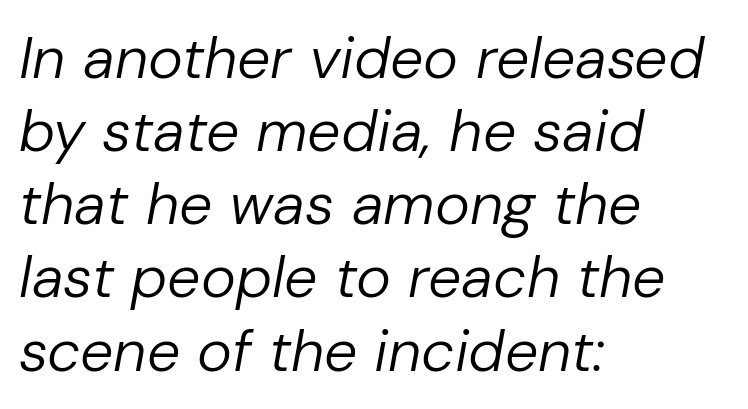
{"italic": "yes", "lean": "right", "slant_degrees": 10, "bold": "no", "weight": "regular", "width": "normal", "stroke_contrast": "low", "x_height": "medium", "monospaced": "no", "underline": "no", "align": "left", "line_spacing_ratio": 1.24, "letter_spacing": "normal", "letter_spacing_em": 0.0, "glyph_px": 59}
